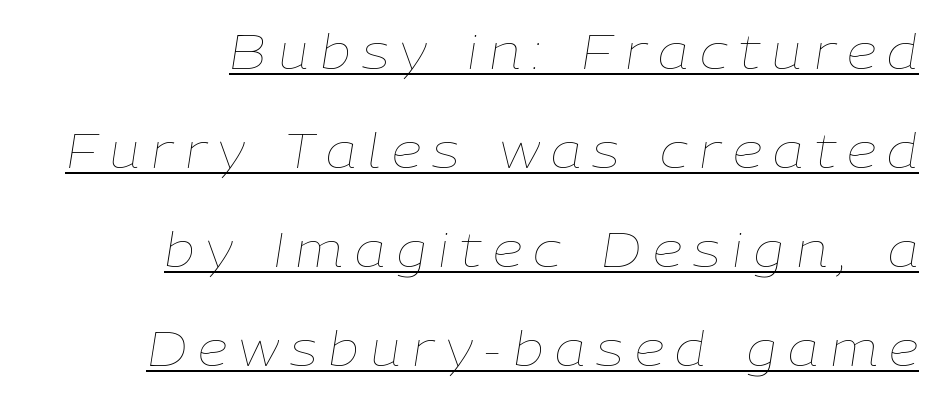
The image shows 48 px thin type, italic (leaning right); set right-aligned, loose line spacing (2.06x), unusually wide letter spacing (+0.24 em), underlined; low stroke contrast and a medium x-height.
